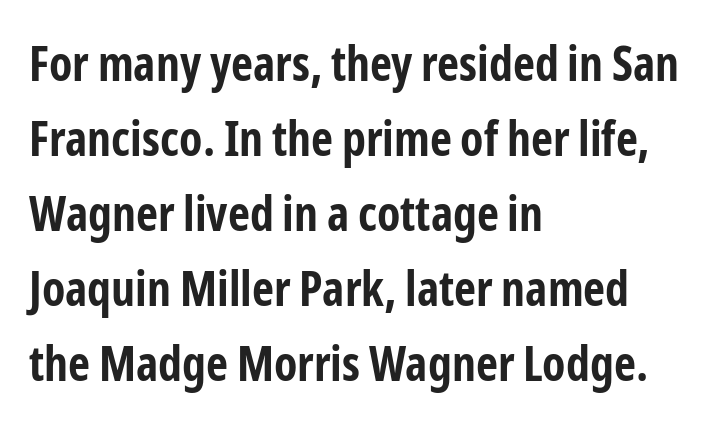
The image shows 48 px bold, condensed sans-serif type, upright; set left-aligned, normal line spacing (1.56x), normal letter spacing, not underlined; low stroke contrast and a medium x-height.
